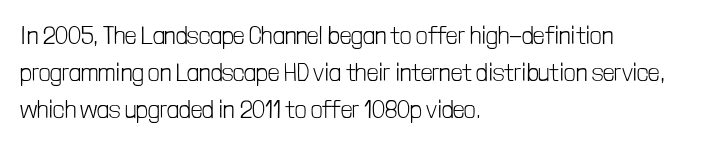
The image shows 25 px text type, upright; set left-aligned, normal line spacing (1.48x), normal letter spacing, not underlined.
